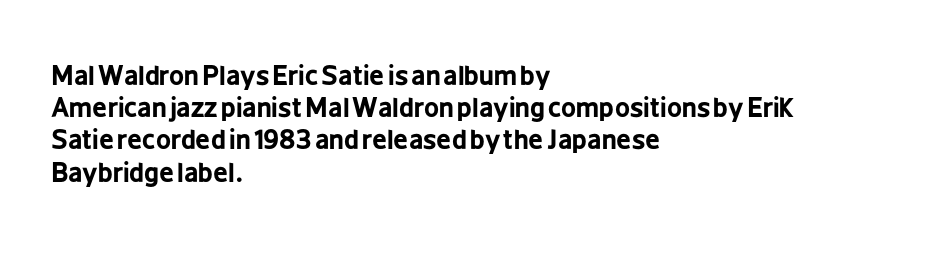
Descenders hang freely into open space. Rendered with straight, roman letterforms. The strokes are fattened all the way to bold. This rendering uses left alignment, leaving the right contour irregular.
